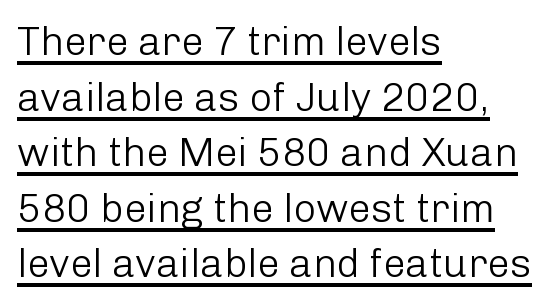
{"serif": "no", "italic": "no", "bold": "no", "weight": "light", "width": "normal", "stroke_contrast": "low", "x_height": "medium", "monospaced": "no", "underline": "yes", "align": "left", "line_spacing": "normal", "line_spacing_ratio": 1.39, "letter_spacing": "normal", "letter_spacing_em": 0.0, "glyph_px": 40}
